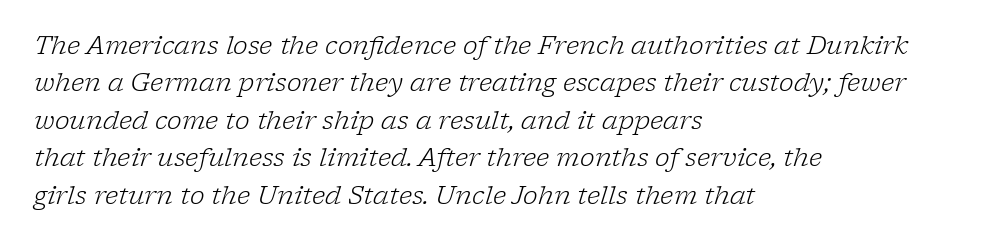
The characters are drawn with everyday or finer stroke widths. The glyphs look as if they've been sheared to an angle. What stands out about the letter spacing? Nothing — it is the standard amount. Underlining? Definitely not there. One glance says typical: line gaps are just what's usual.
